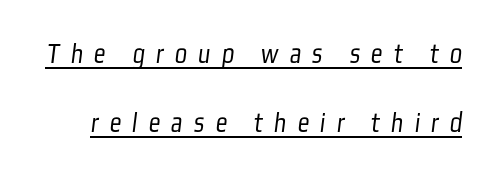
{"serif": "no", "bold": "no", "weight": "light", "width": "condensed", "stroke_contrast": "low", "x_height": "medium", "monospaced": "no", "underline": "yes", "line_spacing": "loose", "line_spacing_ratio": 2.39, "letter_spacing": "wide", "letter_spacing_em": 0.38, "glyph_px": 29}
